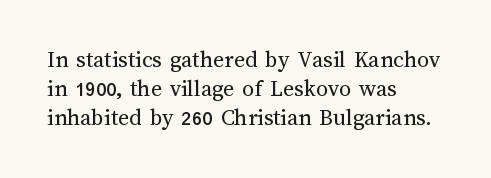
Q: Is the text bold? A: No.
Q: Is the text italic (slanted)? A: No, it is upright.
Q: Is the text underlined? A: No.
Q: How is the paragraph aligned? A: Left-aligned.
Q: Is the spacing between letters normal or unusually wide? A: Normal.
